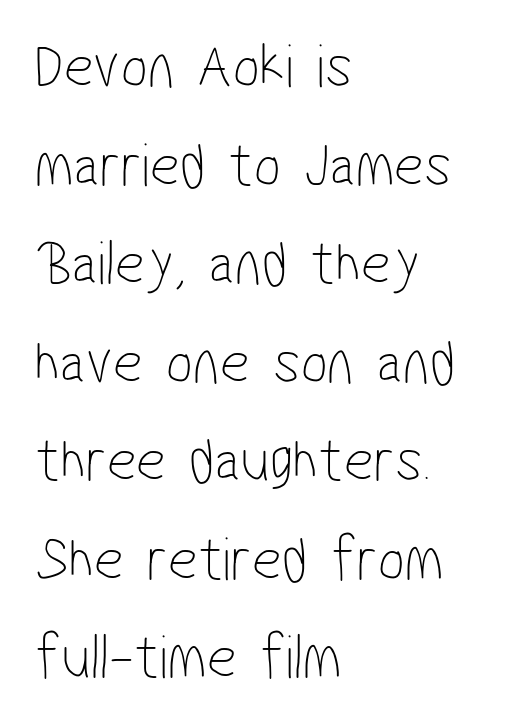
Nobody drew a line under any word here. Notice how descenders clear the ascenders below comfortably — that's standard leading. Character widths vary here, with narrow letters taking less room than wide ones. The setting favours the left margin, as ordinary paragraphs usually do.
